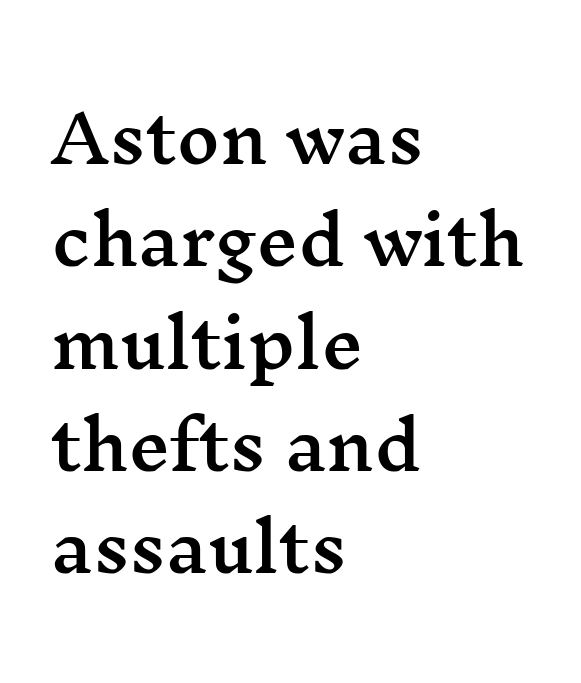
Q: Is the text italic (slanted)? A: No, it is upright.
Q: Is the typeface a serif or a sans-serif typeface? A: Serif.
Q: Is the text underlined? A: No.
Q: How is the paragraph aligned? A: Left-aligned.
Q: Is the spacing between letters normal or unusually wide? A: Normal.
Q: Is the spacing between lines tight, normal or loose? A: Normal.
Q: Width (condensed, normal, or wide)? A: Wide.
Q: Stroke contrast? A: Medium.
Q: x-height? A: Medium.
Q: Monospaced? A: No.
